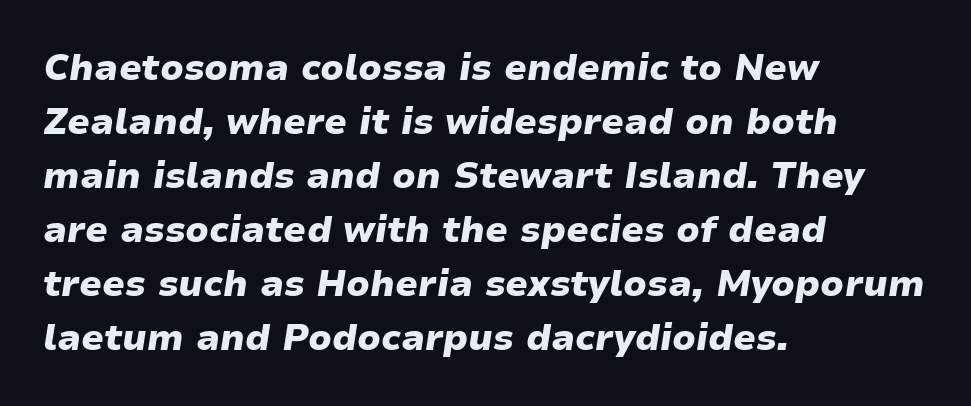
The image shows 36 px heavy, wide type, italic (leaning right); set left-aligned, normal line spacing (1.5x), normal letter spacing, not underlined; low stroke contrast and a medium x-height.
